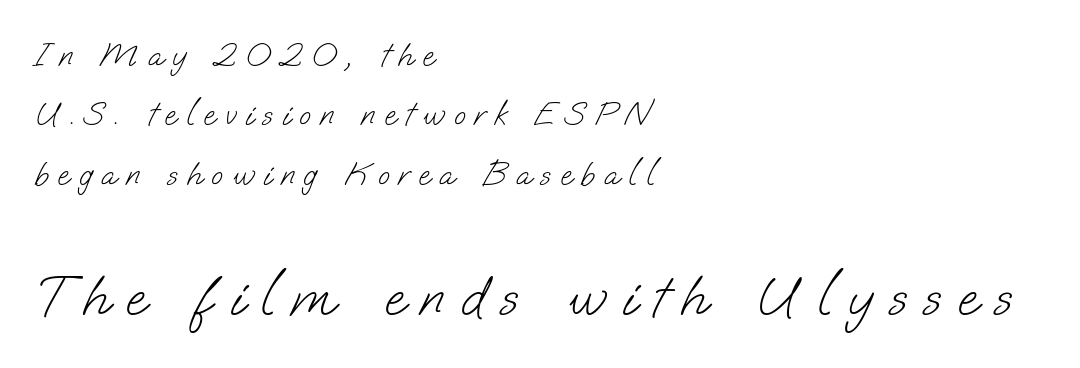
The image shows 59 px light sans-serif type; set left-aligned, line spacing 1.75x, unusually wide letter spacing (+0.27 em), not underlined; the second (bottom) block is 1.74x larger; low stroke contrast and a small x-height.
